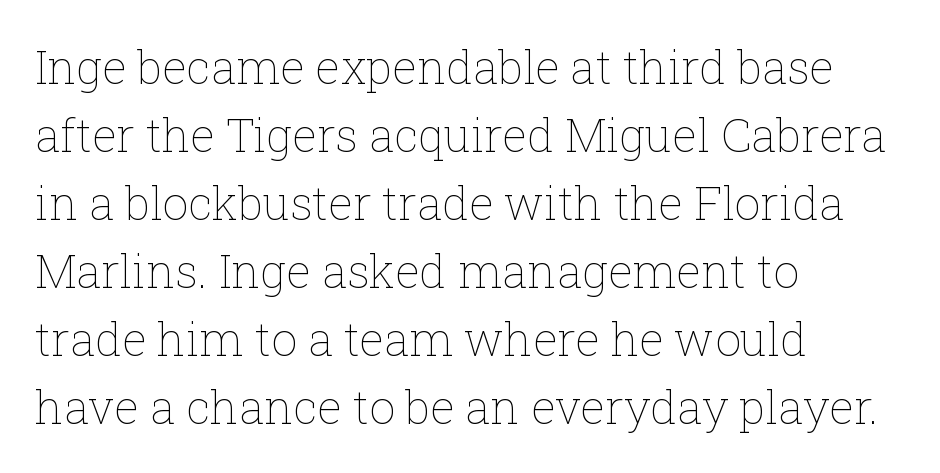
Tracking value appears to be zero — textbook default spacing. Nothing heavy about these letters — not bold at all. Posture: upright roman. Left-aligned paragraph, ragged on the right.
